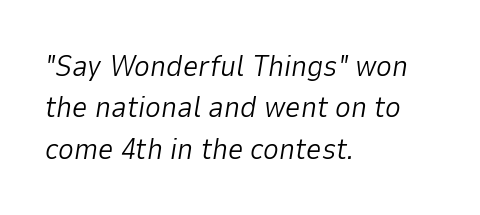
Q: Is the text bold? A: No.
Q: Is the text italic (slanted)? A: Yes, it leans right by about 9 degrees.
Q: Is the text underlined? A: No.
Q: How is the paragraph aligned? A: Left-aligned.
Q: Is the spacing between letters normal or unusually wide? A: Normal.
Q: Is the spacing between lines tight, normal or loose? A: Normal.
Q: Width (condensed, normal, or wide)? A: Normal.
Q: Stroke contrast? A: Low.
Q: x-height? A: Medium.
Q: Monospaced? A: No.
